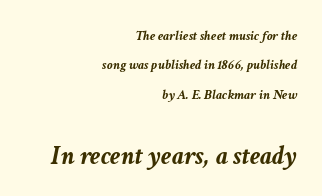
{"italic": "yes", "lean": "right", "slant_degrees": 11, "bold": "yes", "underline": "no", "align": "right", "line_spacing": "loose", "line_spacing_ratio": 2.1, "letter_spacing": "normal", "letter_spacing_em": 0.0, "larger_block": "second", "size_ratio": 1.93, "glyph_px": 27}
